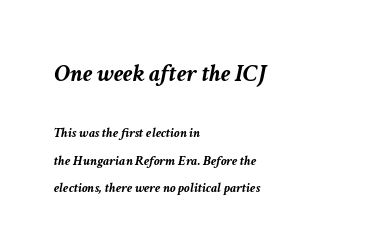
{"italic": "yes", "lean": "right", "slant_degrees": 11, "bold": "yes", "underline": "no", "align": "left", "line_spacing": "loose", "line_spacing_ratio": 1.94, "letter_spacing": "normal", "letter_spacing_em": 0.0, "larger_block": "first", "size_ratio": 1.79, "glyph_px": 25}
